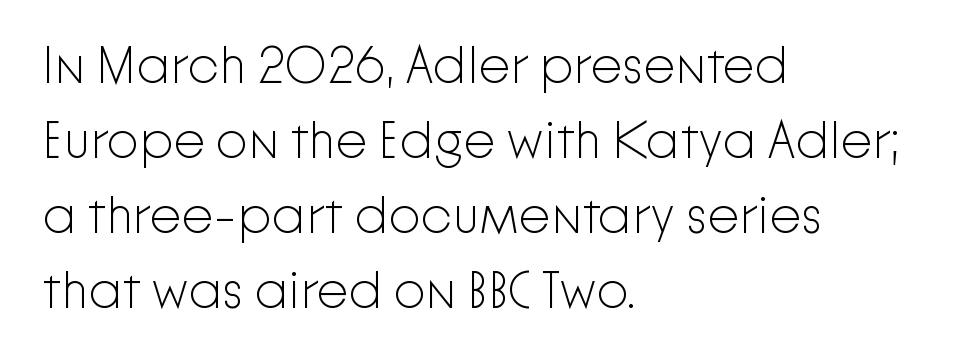
The image shows 51 px light sans-serif type, upright; set left-aligned, normal line spacing (1.47x), normal letter spacing, not underlined; low stroke contrast and a medium x-height.
